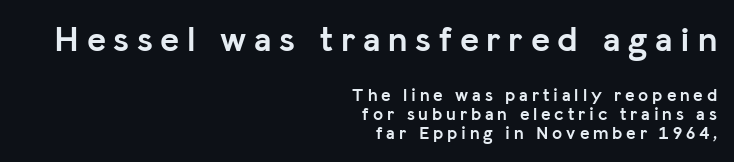
{"serif": "no", "italic": "no", "bold": "yes", "weight": "semibold", "width": "normal", "stroke_contrast": "low", "x_height": "medium", "monospaced": "no", "underline": "no", "align": "right", "line_spacing": "tight", "line_spacing_ratio": 1.06, "letter_spacing": "wide", "letter_spacing_em": 0.21, "larger_block": "first", "size_ratio": 2.0, "glyph_px": 36}
